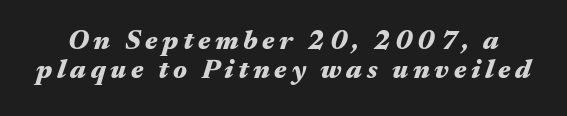
Q: Is the text bold? A: Yes.
Q: Is the text italic (slanted)? A: Yes, it leans right by about 17 degrees.
Q: Is the text underlined? A: No.
Q: Is the spacing between lines tight, normal or loose? A: Tight.
